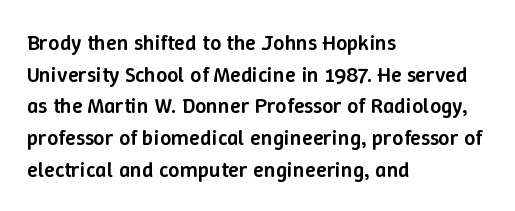
{"italic": "no", "bold": "semi", "underline": "no", "align": "left", "line_spacing": "normal", "line_spacing_ratio": 1.44, "letter_spacing": "normal", "letter_spacing_em": 0.0, "glyph_px": 22}
